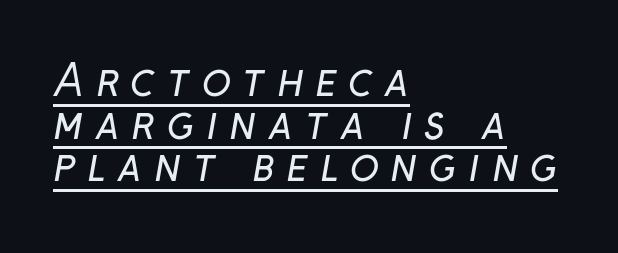
What decoration does the sample have? An underline. Vertical stems look standard width or narrower in stroke. Note: no serifs on the glyphs. The passage shown is typed in a proportional face where columns would drift.
